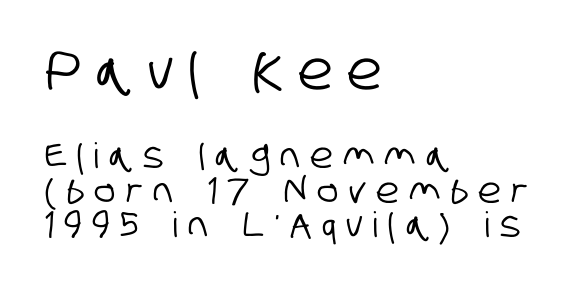
{"serif": "no", "width": "condensed", "stroke_contrast": "low", "x_height": "large", "monospaced": "no", "underline": "no", "align": "left", "line_spacing": "tight", "line_spacing_ratio": 0.98, "letter_spacing": "wide", "letter_spacing_em": 0.3, "larger_block": "first", "size_ratio": 1.51, "glyph_px": 53}
